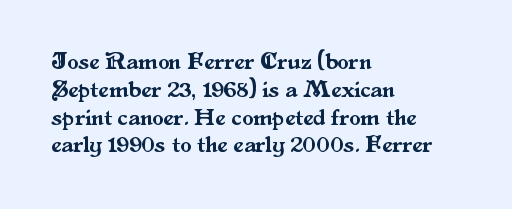
The image shows 23 px text type, upright; set left-aligned, line spacing 1.21x, normal letter spacing, not underlined.
